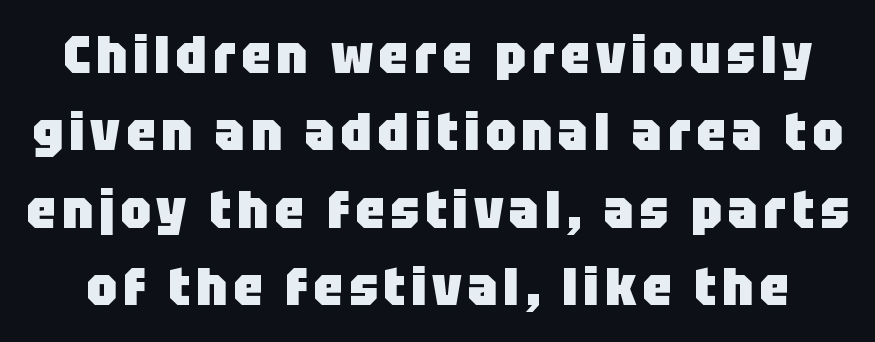
{"serif": "no", "italic": "no", "bold": "yes", "weight": "heavy", "width": "normal", "stroke_contrast": "low", "x_height": "large", "monospaced": "no", "underline": "no", "line_spacing": "normal", "line_spacing_ratio": 1.46, "glyph_px": 53}
